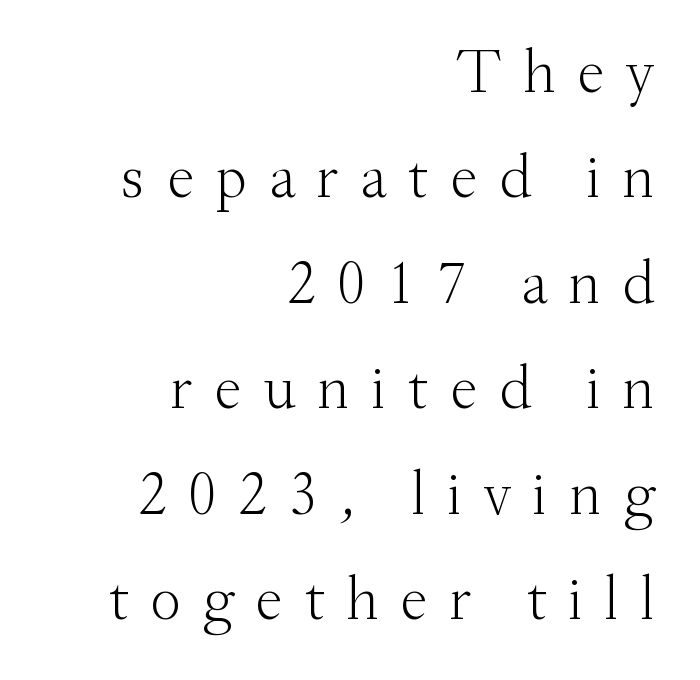
This sample uses a serif face. Tall strokes in this sample are plumb rather than angled. Evenly set lines give the paragraph a standard silhouette. Do the characters align in a grid? No, the font is proportional. Weight: in the light-to-regular range.
